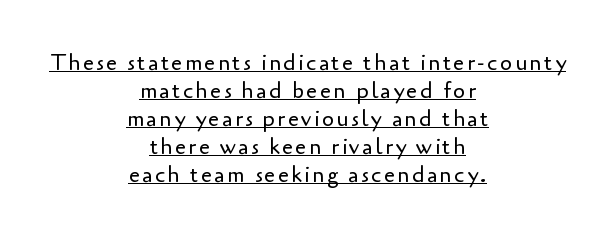
{"italic": "no", "bold": "no", "underline": "yes", "align": "center", "line_spacing": "normal", "line_spacing_ratio": 1.27, "glyph_px": 22}
